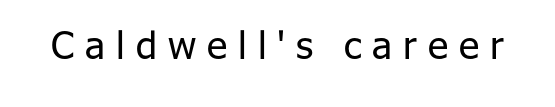
A bare baseline throughout the passage. Does the type have serifs? No, each stem ends abruptly. Do the characters align in a grid? No, the font is proportional. Substantial extra tracking has been applied to these lines. Summary of weight: not heavy and not bold.
